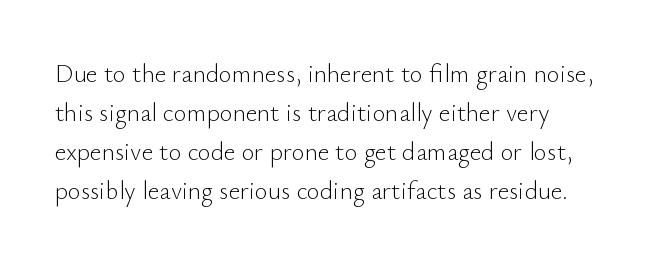
The image shows 25 px text type, upright; set left-aligned, normal line spacing (1.56x), normal letter spacing, not underlined.
